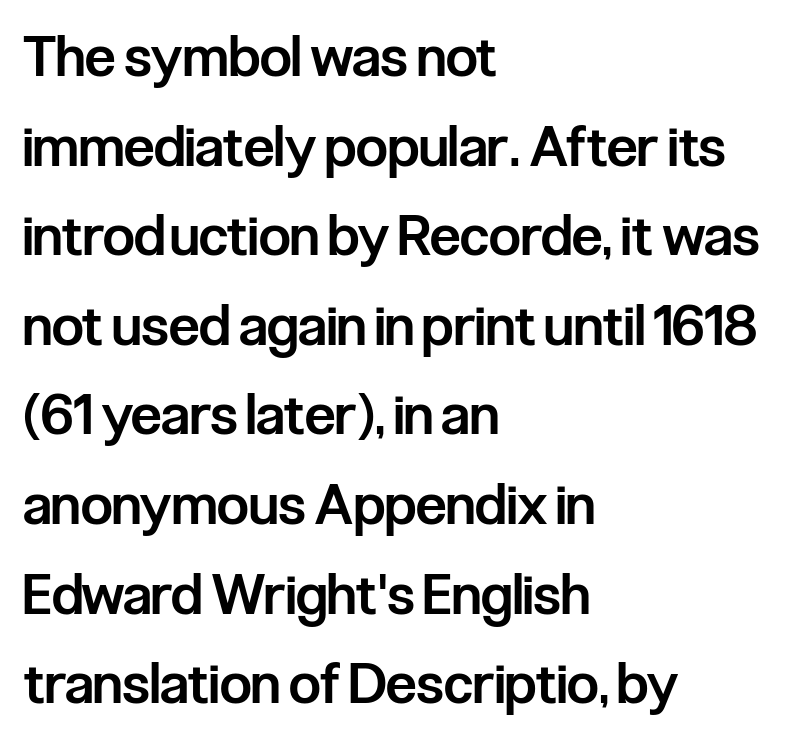
Q: Is the text bold? A: Semi-bold.
Q: Is the text italic (slanted)? A: No, it is upright.
Q: Is the typeface a serif or a sans-serif typeface? A: Sans-serif.
Q: Is the text underlined? A: No.
Q: How is the paragraph aligned? A: Left-aligned.
Q: Is the spacing between letters normal or unusually wide? A: Normal.
Q: Is the spacing between lines tight, normal or loose? A: Normal.
Q: Width (condensed, normal, or wide)? A: Condensed.
Q: Stroke contrast? A: Low.
Q: x-height? A: Medium.
Q: Monospaced? A: No.
